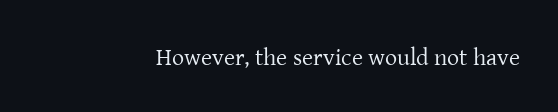
{"italic": "no", "bold": "no", "underline": "no", "letter_spacing": "normal", "letter_spacing_em": 0.0, "glyph_px": 24}
